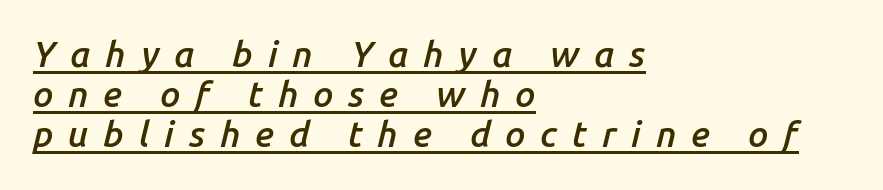
{"italic": "yes", "lean": "right", "slant_degrees": 14, "bold": "semi", "weight": "semibold", "width": "normal", "stroke_contrast": "low", "x_height": "medium", "monospaced": "no", "underline": "yes", "align": "left", "line_spacing": "tight", "line_spacing_ratio": 1.11, "letter_spacing": "wide", "letter_spacing_em": 0.41, "glyph_px": 36}
